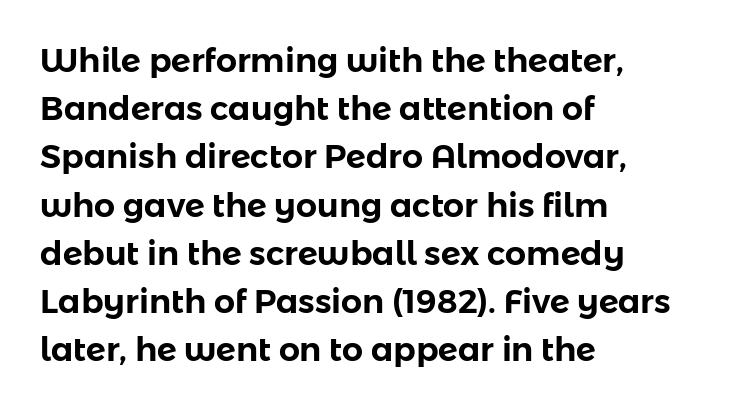
{"serif": "no", "italic": "no", "width": "normal", "stroke_contrast": "low", "x_height": "medium", "monospaced": "no", "underline": "no", "align": "left", "line_spacing": "normal", "line_spacing_ratio": 1.46, "letter_spacing": "normal", "letter_spacing_em": 0.0, "glyph_px": 33}
